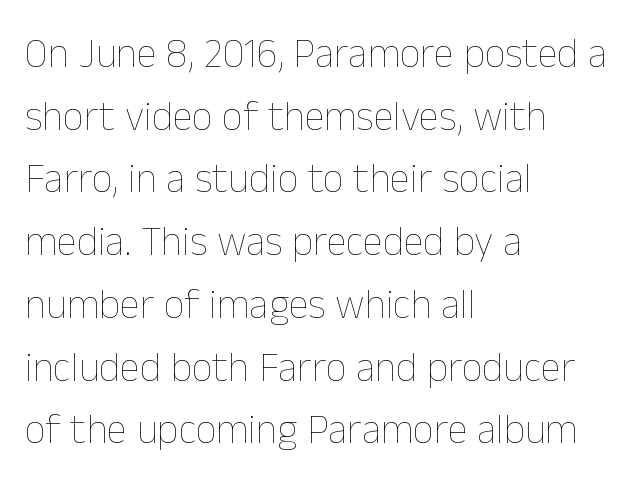
The image shows 41 px thin type, upright; set left-aligned, normal line spacing (1.53x), normal letter spacing, not underlined; low stroke contrast and a medium x-height.
